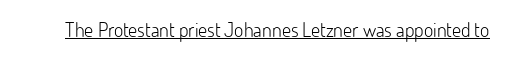
The image shows 20 px text type, upright; set normal letter spacing, underlined.
